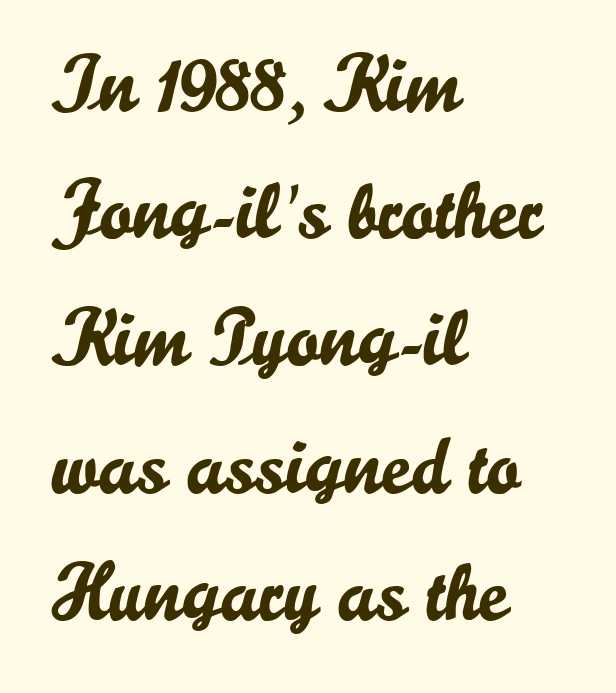
{"serif": "no", "width": "normal", "stroke_contrast": "low", "x_height": "small", "monospaced": "no", "underline": "no", "align": "left", "line_spacing": "normal", "line_spacing_ratio": 1.59, "letter_spacing": "normal", "letter_spacing_em": 0.0, "glyph_px": 80}
